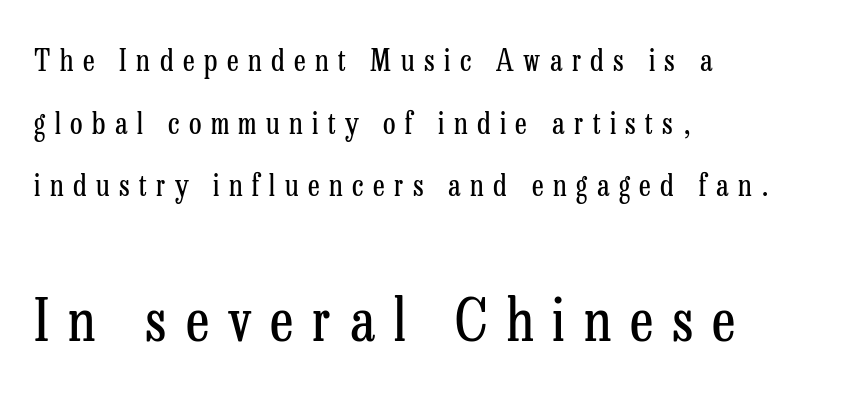
{"serif": "yes", "italic": "no", "bold": "no", "weight": "regular", "width": "condensed", "stroke_contrast": "low", "x_height": "medium", "monospaced": "no", "underline": "no", "align": "left", "line_spacing": "loose", "line_spacing_ratio": 2.16, "letter_spacing": "wide", "letter_spacing_em": 0.33, "larger_block": "second", "size_ratio": 2.0, "glyph_px": 58}
